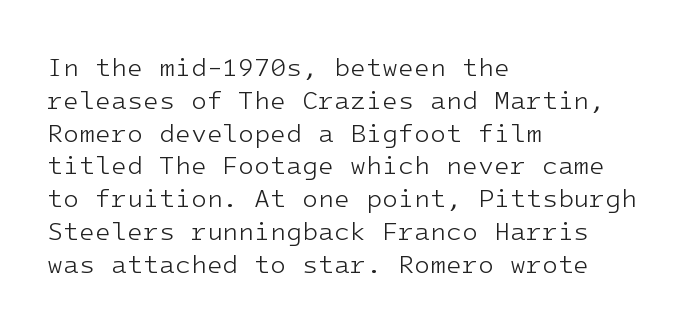
{"italic": "no", "bold": "no", "underline": "no", "align": "left", "line_spacing": "normal", "line_spacing_ratio": 1.26, "letter_spacing": "normal", "letter_spacing_em": 0.0, "glyph_px": 26}
